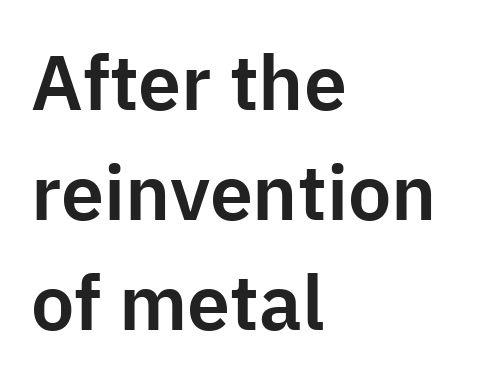
Q: Is the text italic (slanted)? A: No, it is upright.
Q: Is the typeface a serif or a sans-serif typeface? A: Sans-serif.
Q: Is the text underlined? A: No.
Q: How is the paragraph aligned? A: Left-aligned.
Q: Is the spacing between letters normal or unusually wide? A: Normal.
Q: Is the spacing between lines tight, normal or loose? A: Normal.
Q: Width (condensed, normal, or wide)? A: Normal.
Q: Stroke contrast? A: Low.
Q: x-height? A: Medium.
Q: Monospaced? A: No.
